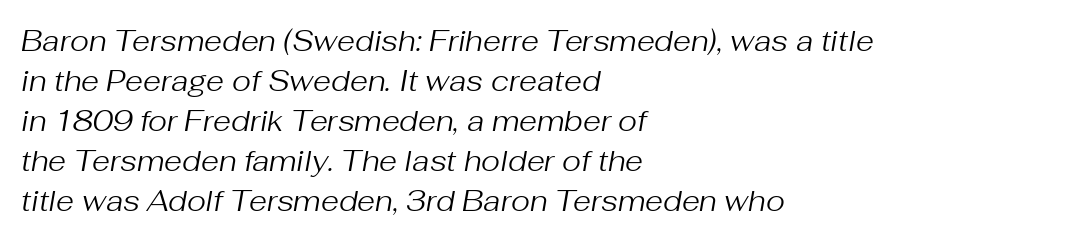
Q: Is the text bold? A: No.
Q: Is the text italic (slanted)? A: Yes, it leans right by about 10 degrees.
Q: Is the text underlined? A: No.
Q: How is the paragraph aligned? A: Left-aligned.
Q: Is the spacing between letters normal or unusually wide? A: Normal.
Q: Is the spacing between lines tight, normal or loose? A: Normal.
Q: Width (condensed, normal, or wide)? A: Normal.
Q: Stroke contrast? A: Medium.
Q: x-height? A: Medium.
Q: Monospaced? A: No.
